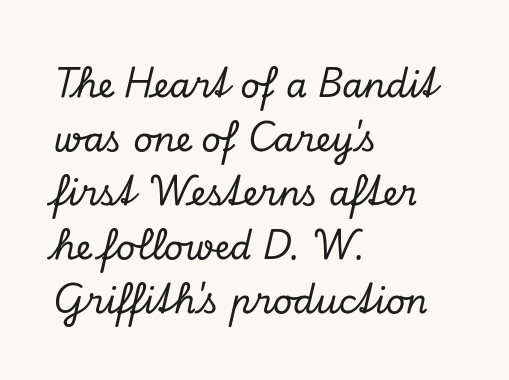
The image shows 34 px serif type, italic (leaning right); set left-aligned, normal line spacing (1.59x), normal letter spacing, not underlined; low stroke contrast and a small x-height.
